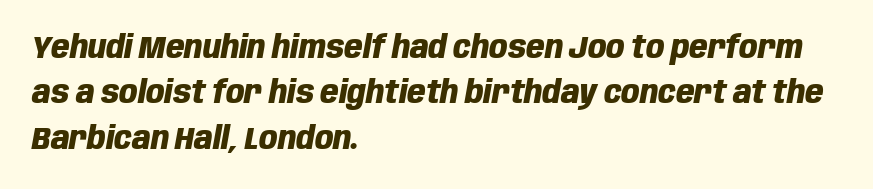
The image shows 32 px heavy, condensed type, italic (leaning right); set left-aligned, normal line spacing (1.42x), normal letter spacing, not underlined; low stroke contrast and a large x-height.
